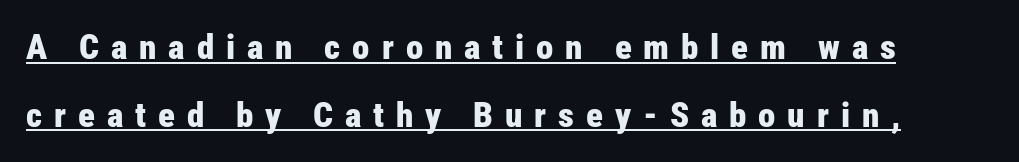
The image shows 35 px bold, condensed sans-serif type, upright; set left-aligned, loose line spacing (1.93x), unusually wide letter spacing (+0.34 em), underlined; low stroke contrast and a medium x-height.
